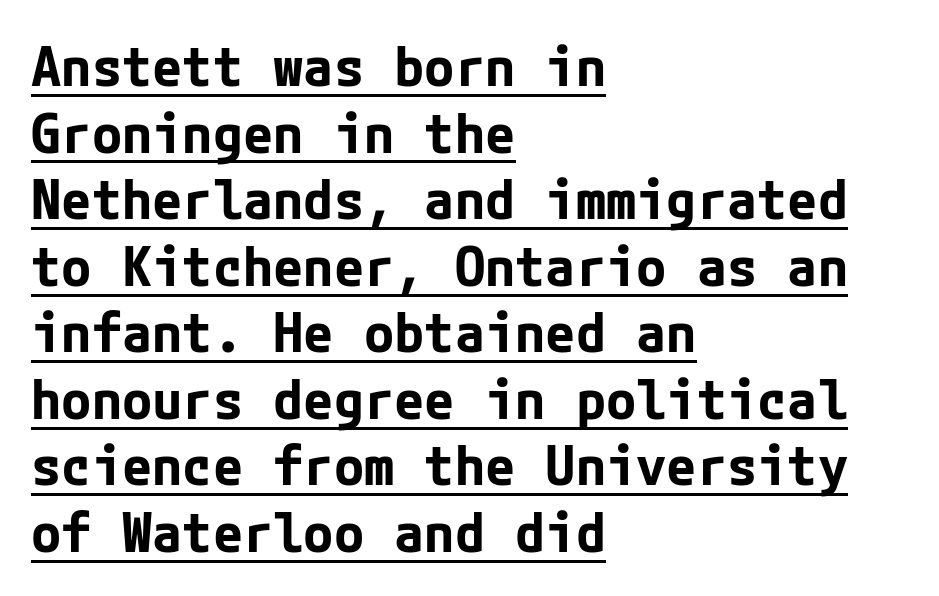
In terms of letterform style, serifs are entirely absent. This sample uses plain, unmodified letter spacing. The letters stand straight up with perfectly vertical stems. Leftover space on each line is placed entirely after the last word.
